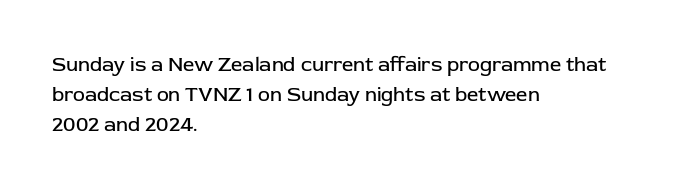
What stands out about the letter spacing? Nothing — it is the standard amount. The axis of the letterforms is exactly vertical. Check the space under the baseline: it is left empty. Evenly set lines give the paragraph a standard silhouette.
